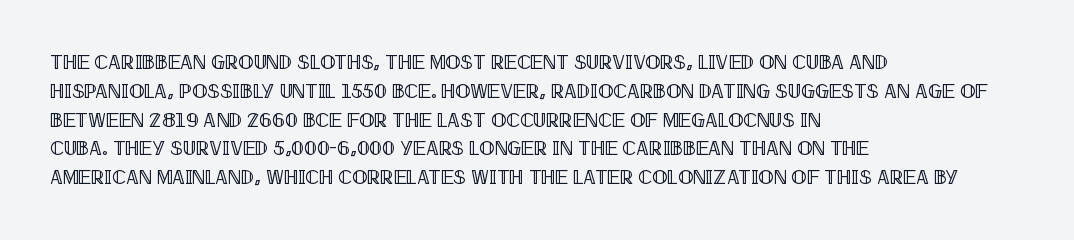
Q: Is the text italic (slanted)? A: No, it is upright.
Q: Is the text underlined? A: No.
Q: How is the paragraph aligned? A: Left-aligned.
Q: Is the spacing between letters normal or unusually wide? A: Normal.
Q: Is the spacing between lines tight, normal or loose? A: Normal.
